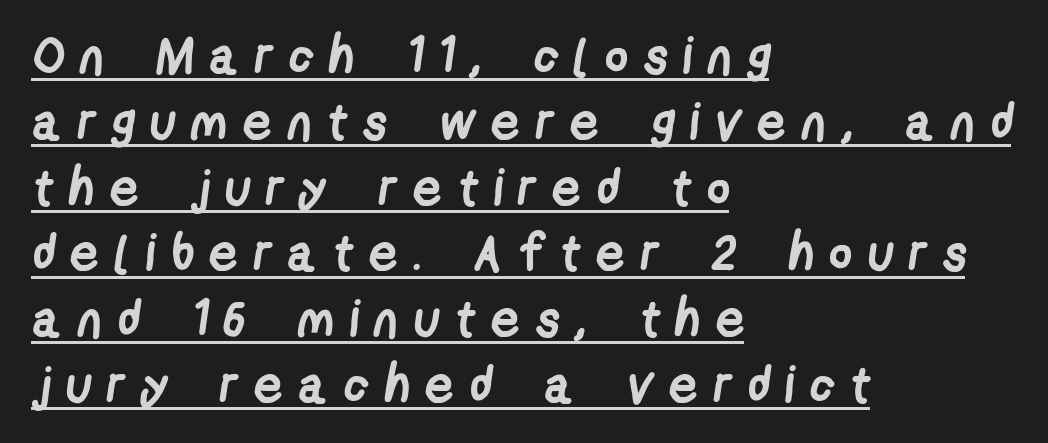
Do the characters align in a grid? No, the font is proportional. Honestly, the row spacing looks completely unremarkable. Where is the straight margin? On the left. Short note: letters widely spaced. Underlining? Definitely there. The characters look thick and weighty, a clear bold.
